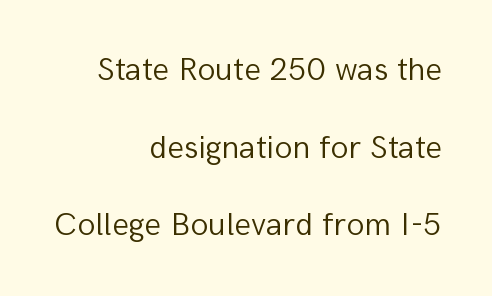
Q: Is the text bold? A: No.
Q: Is the text italic (slanted)? A: No, it is upright.
Q: Is the typeface a serif or a sans-serif typeface? A: Sans-serif.
Q: Is the text underlined? A: No.
Q: How is the paragraph aligned? A: Right-aligned.
Q: Is the spacing between letters normal or unusually wide? A: Normal.
Q: Is the spacing between lines tight, normal or loose? A: Loose.
Q: Width (condensed, normal, or wide)? A: Normal.
Q: Stroke contrast? A: Low.
Q: x-height? A: Medium.
Q: Monospaced? A: No.
